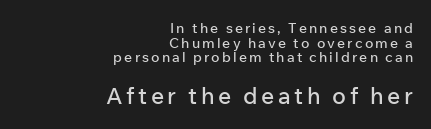
The image shows 23 px text type, upright; set right-aligned, tight line spacing (1.05x), not underlined; the second (bottom) block is 1.64x larger.
